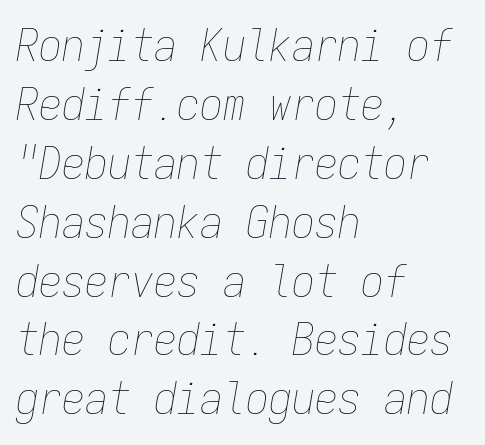
The image shows 46 px thin, condensed type, italic (leaning right), monospaced; set left-aligned, normal line spacing (1.28x), normal letter spacing, not underlined; low stroke contrast and a medium x-height.
